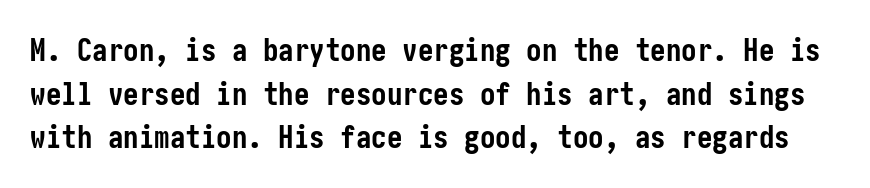
Q: Is the text bold? A: Yes.
Q: Is the text italic (slanted)? A: No, it is upright.
Q: Is the typeface a serif or a sans-serif typeface? A: Sans-serif.
Q: Is the text underlined? A: No.
Q: Is the spacing between letters normal or unusually wide? A: Normal.
Q: Is the spacing between lines tight, normal or loose? A: Normal.
Q: Width (condensed, normal, or wide)? A: Condensed.
Q: Stroke contrast? A: Low.
Q: x-height? A: Medium.
